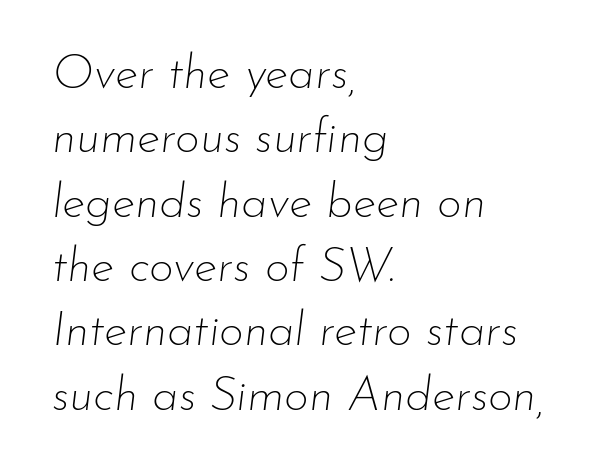
{"italic": "yes", "lean": "right", "slant_degrees": 7, "bold": "no", "weight": "thin", "width": "normal", "stroke_contrast": "low", "x_height": "small", "monospaced": "no", "underline": "no", "align": "left", "line_spacing": "normal", "line_spacing_ratio": 1.34, "letter_spacing": "normal", "letter_spacing_em": 0.0, "glyph_px": 48}
